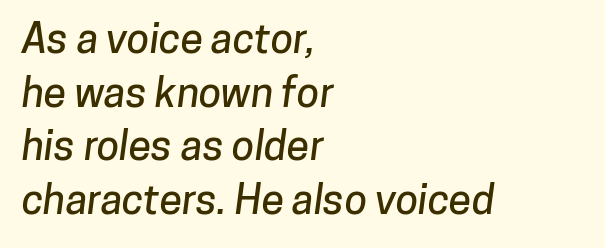
{"serif": "no", "width": "normal", "stroke_contrast": "low", "x_height": "medium", "monospaced": "no", "underline": "no", "align": "left", "line_spacing": "normal", "line_spacing_ratio": 1.31, "letter_spacing": "normal", "letter_spacing_em": 0.0, "glyph_px": 41}
